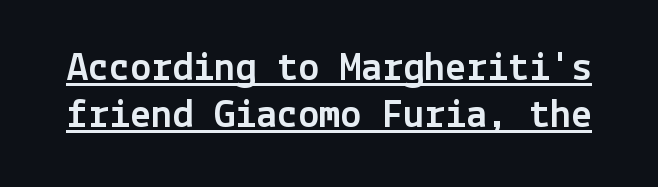
The image shows 42 px sans-serif type, upright; set tight line spacing (1.12x), normal letter spacing, underlined; a medium x-height.
